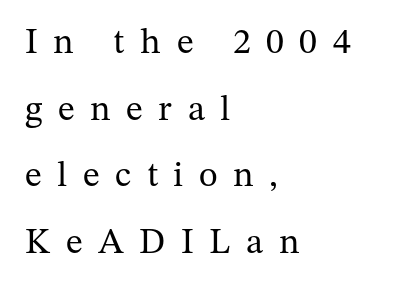
Q: Is the text bold? A: No.
Q: Is the text italic (slanted)? A: No, it is upright.
Q: Is the typeface a serif or a sans-serif typeface? A: Serif.
Q: Is the text underlined? A: No.
Q: How is the paragraph aligned? A: Left-aligned.
Q: Is the spacing between letters normal or unusually wide? A: Unusually wide.
Q: Width (condensed, normal, or wide)? A: Normal.
Q: Stroke contrast? A: Medium.
Q: x-height? A: Medium.
Q: Monospaced? A: No.
